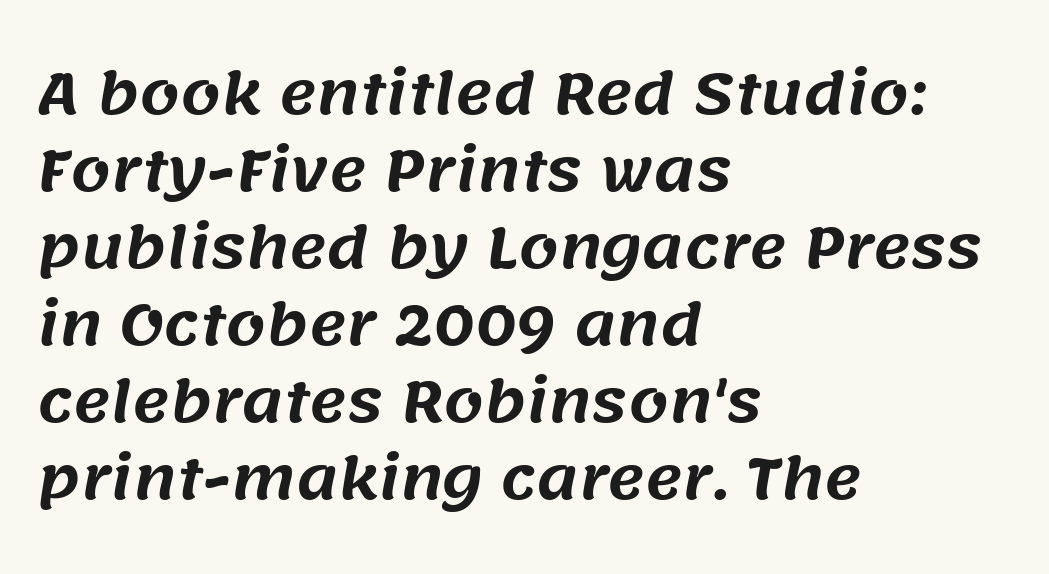
Q: Is the typeface a serif or a sans-serif typeface? A: Sans-serif.
Q: Is the text underlined? A: No.
Q: How is the paragraph aligned? A: Left-aligned.
Q: Is the spacing between letters normal or unusually wide? A: Normal.
Q: Is the spacing between lines tight, normal or loose? A: Normal.
Q: Width (condensed, normal, or wide)? A: Normal.
Q: Stroke contrast? A: Medium.
Q: x-height? A: Large.
Q: Monospaced? A: No.
